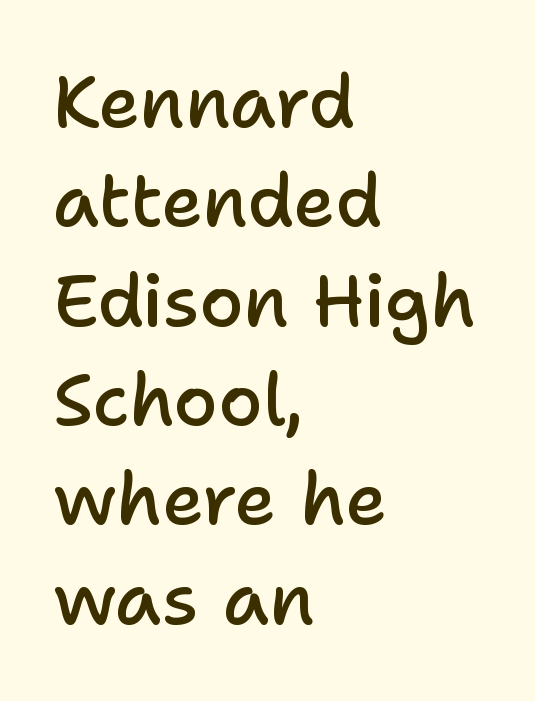
Q: Is the text bold? A: Semi-bold.
Q: Is the text italic (slanted)? A: No, it is upright.
Q: Is the typeface a serif or a sans-serif typeface? A: Sans-serif.
Q: Is the text underlined? A: No.
Q: How is the paragraph aligned? A: Left-aligned.
Q: Is the spacing between letters normal or unusually wide? A: Normal.
Q: Is the spacing between lines tight, normal or loose? A: Normal.
Q: Width (condensed, normal, or wide)? A: Normal.
Q: Stroke contrast? A: Low.
Q: x-height? A: Medium.
Q: Monospaced? A: No.
